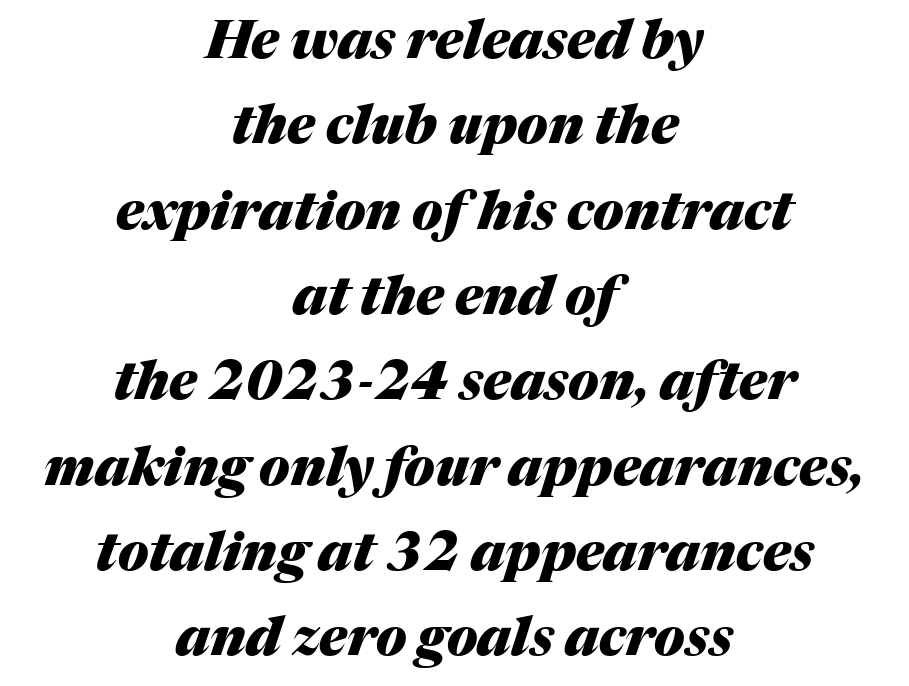
{"italic": "yes", "lean": "right", "slant_degrees": 17, "bold": "yes", "weight": "heavy", "width": "normal", "stroke_contrast": "medium", "x_height": "medium", "monospaced": "no", "underline": "no", "align": "center", "line_spacing": "normal", "line_spacing_ratio": 1.61, "letter_spacing": "normal", "letter_spacing_em": 0.0, "glyph_px": 53}
